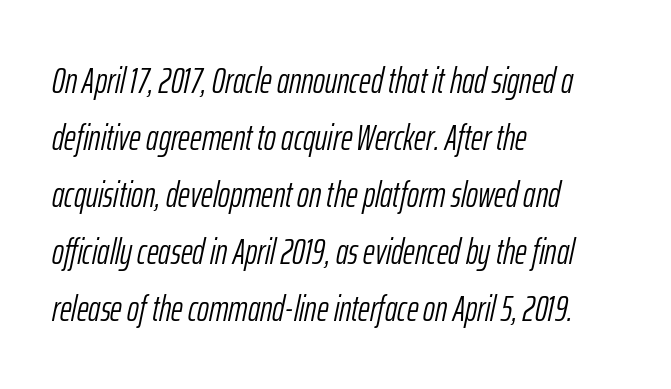
Notice how descenders clear the ascenders below comfortably — that's standard leading. Weight: not bold — regular or lighter. Yep, that's italic — everything's leaning. Layout note: lines flush left. Underlining? Definitely not there.
